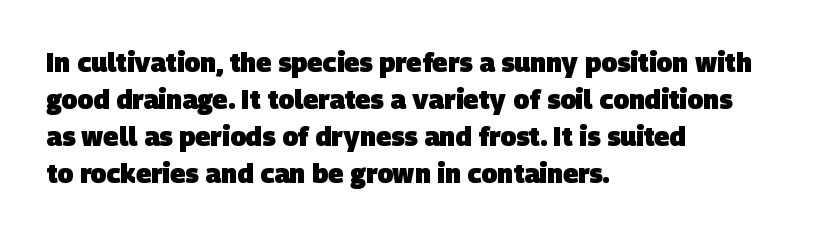
The image shows 26 px bold type; set left-aligned, normal line spacing (1.42x), normal letter spacing, not underlined.
